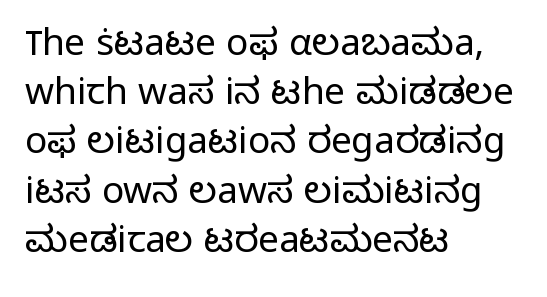
The image shows 37 px light sans-serif type, upright; set left-aligned, normal line spacing (1.33x), normal letter spacing, not underlined; low stroke contrast and a medium x-height.
